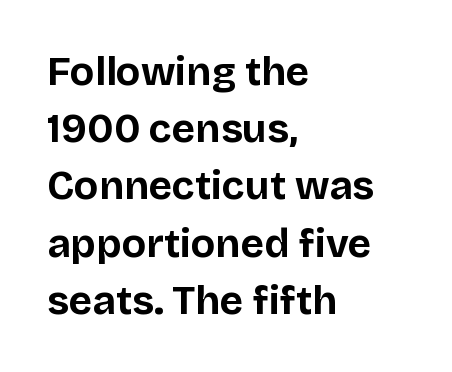
The image shows 40 px bold sans-serif type, upright; set left-aligned, normal line spacing (1.43x), normal letter spacing, not underlined; low stroke contrast and a large x-height.
